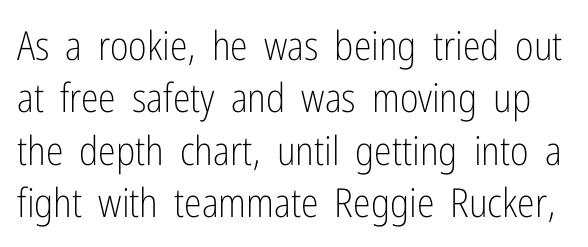
Compared with a typical body face, this is equally light or lighter still. The space directly below the letters is spotless. These lines sit exactly where default settings would place them. Type style note: lacks serifs. If you drew a line through each stem, it would be perfectly vertical.
